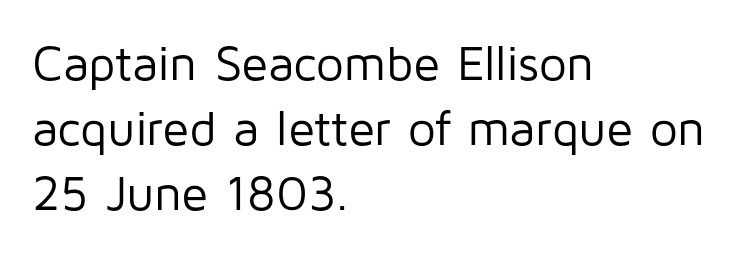
Each letter keeps its own natural width here, so spacing adapts to shape. The rendering anchors every line to the left-hand side. How are the letters spaced? Ordinarily, with no added tracking. Compared with a typical body face, this is equally light or lighter still. Any mark beneath the type? The region is blank. Baseline-to-baseline distance is the conventional proportion of letter height.
